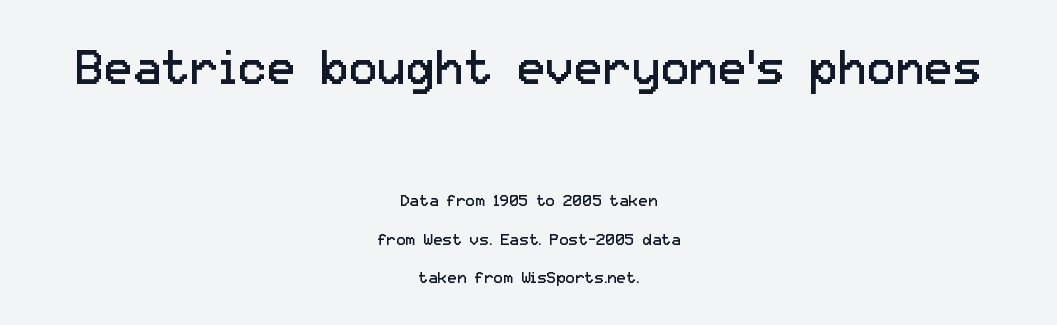
Note the varied advance widths — an 'i' is clearly narrower than an 'm'. The letters stand upright; this is a roman face. Whoever set this chose breathing room over compactness in the vertical rhythm. Glyph-to-glyph distance matches everyday printed text.
